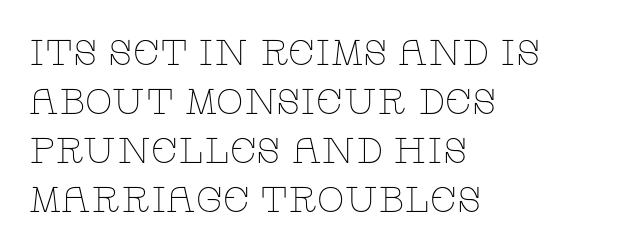
Students, observe: this is what conventionally led text looks like. To sum up the face: it has serifs. Where is the straight margin? On the left. Weight: in the light-to-regular range.
